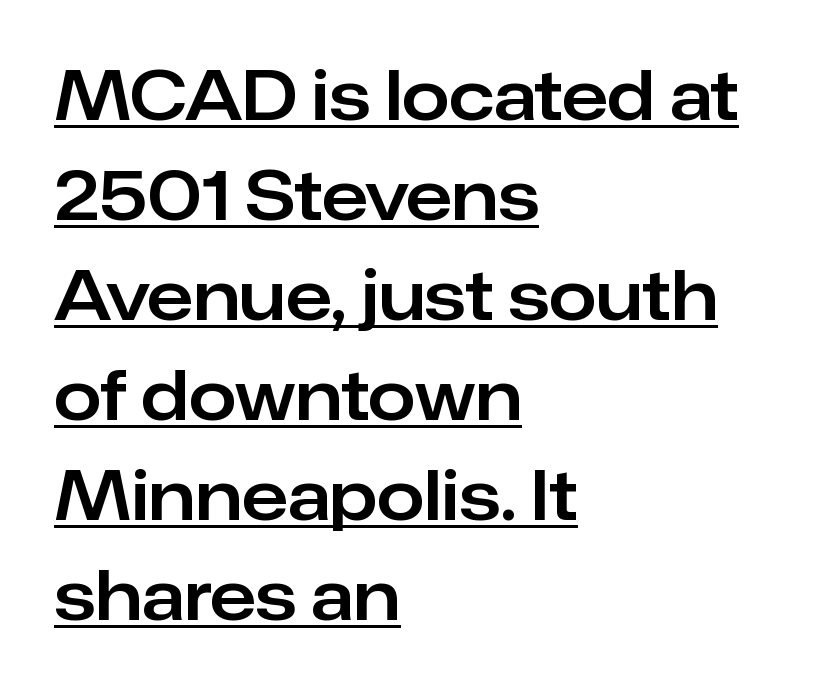
Q: Is the text italic (slanted)? A: No, it is upright.
Q: Is the typeface a serif or a sans-serif typeface? A: Sans-serif.
Q: Is the text underlined? A: Yes.
Q: How is the paragraph aligned? A: Left-aligned.
Q: Is the spacing between letters normal or unusually wide? A: Normal.
Q: Is the spacing between lines tight, normal or loose? A: Normal.
Q: Width (condensed, normal, or wide)? A: Normal.
Q: Stroke contrast? A: Low.
Q: x-height? A: Medium.
Q: Monospaced? A: No.
